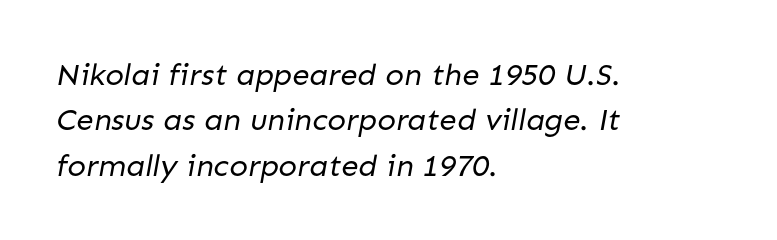
{"serif": "no", "bold": "no", "weight": "regular", "width": "normal", "stroke_contrast": "low", "x_height": "medium", "monospaced": "no", "underline": "no", "align": "left", "line_spacing": "normal", "line_spacing_ratio": 1.46, "letter_spacing": "normal", "letter_spacing_em": 0.0, "glyph_px": 31}
